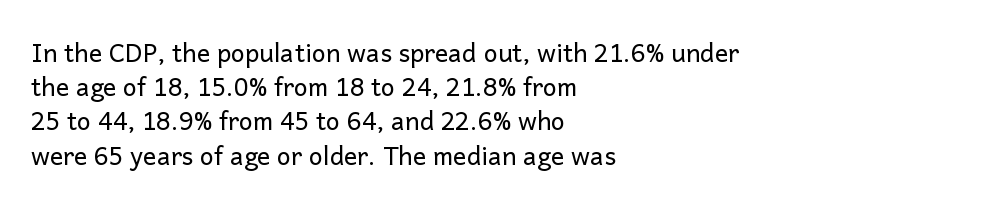
{"italic": "no", "bold": "no", "underline": "no", "align": "left", "line_spacing": "normal", "line_spacing_ratio": 1.37, "letter_spacing": "normal", "letter_spacing_em": 0.0, "glyph_px": 25}
